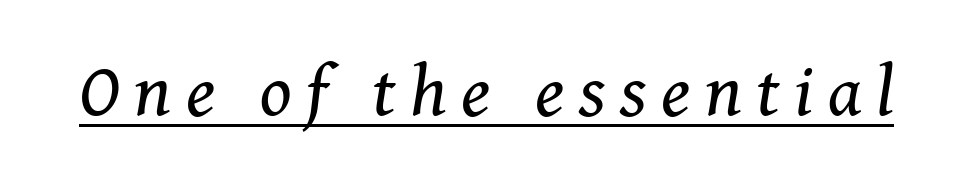
{"serif": "yes", "italic": "yes", "lean": "right", "slant_degrees": 8, "bold": "no", "weight": "regular", "width": "normal", "stroke_contrast": "medium", "x_height": "medium", "monospaced": "no", "underline": "yes", "letter_spacing": "wide", "letter_spacing_em": 0.2, "glyph_px": 73}
